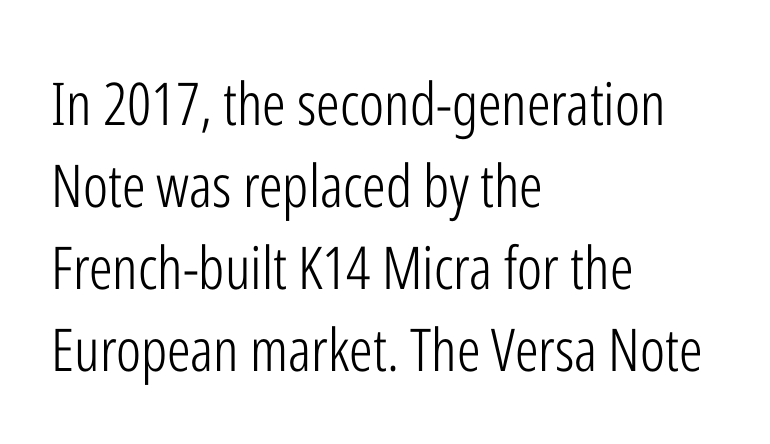
{"serif": "no", "italic": "no", "bold": "no", "weight": "light", "width": "condensed", "stroke_contrast": "low", "x_height": "medium", "monospaced": "no", "underline": "no", "align": "left", "line_spacing": "normal", "line_spacing_ratio": 1.39, "letter_spacing": "normal", "letter_spacing_em": 0.0, "glyph_px": 59}
